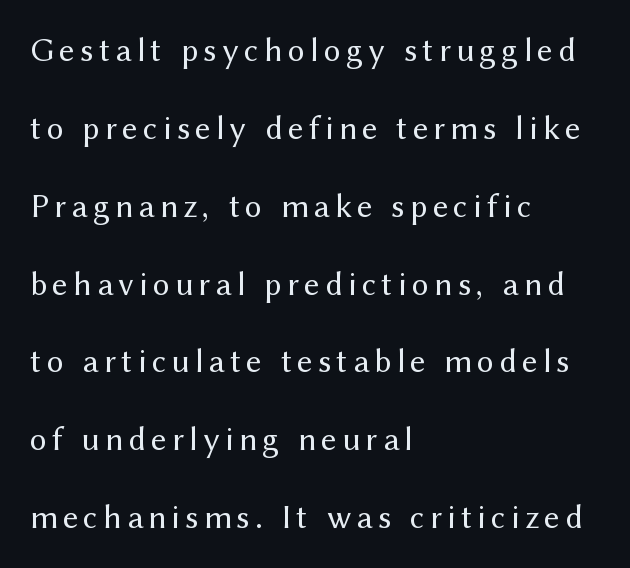
Quick note: not italic, upright. Horizontal bands of white between lines are thick stripes. Stem width sits at or under what a default text font uses. If you drew a ruler down the left edge, every line would touch it. Just letters on the line, the space beneath them empty. The rendering shows plain stroke endings on the letterforms — a sans-serif design.
